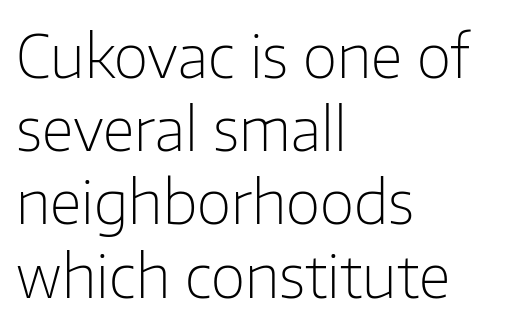
Do the characters align in a grid? No, the font is proportional. You could call the tracking neutral — neither tight nor loose. The letters carry no serifs — their stems end cleanly without finishing strokes. The typography opts for an upright posture over an oblique one. Caption: face not bold, strokes unweighted. The glyphs are unaccompanied by any horizontal stroke below them.
